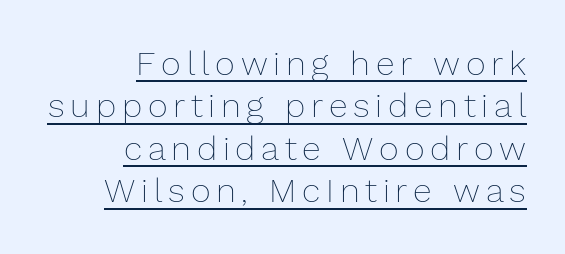
The image shows 34 px thin type, upright; set right-aligned, normal line spacing (1.25x), underlined; low stroke contrast and a medium x-height.
